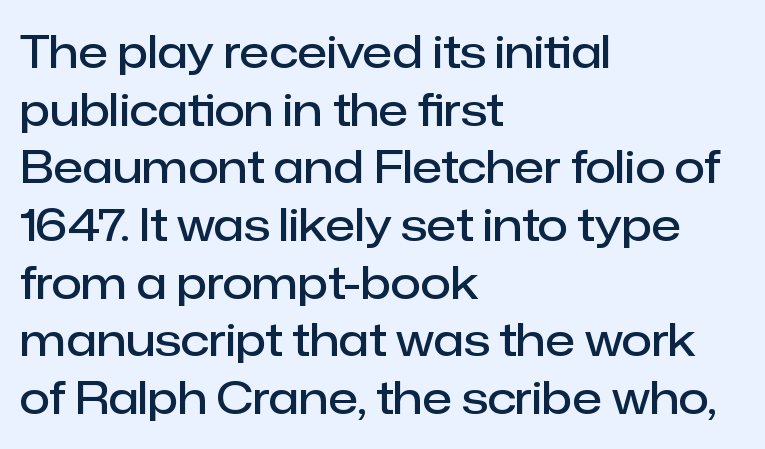
The image shows 44 px semibold sans-serif type, upright; set left-aligned, normal line spacing (1.31x), normal letter spacing, not underlined; low stroke contrast and a medium x-height.
